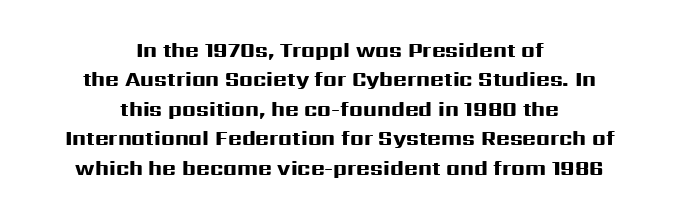
The image shows 21 px bold type, upright; set centered, normal line spacing (1.4x), normal letter spacing, not underlined.
